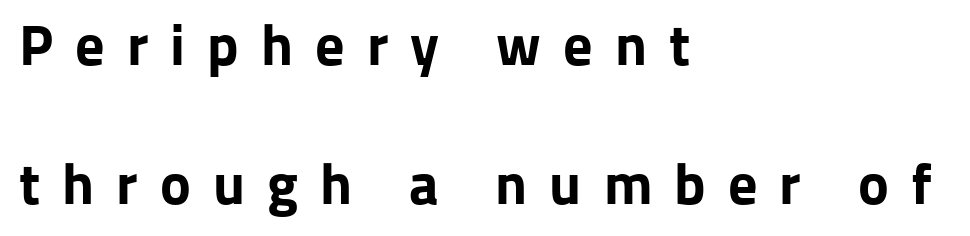
Q: Is the text bold? A: Yes.
Q: Is the text italic (slanted)? A: No, it is upright.
Q: Is the typeface a serif or a sans-serif typeface? A: Sans-serif.
Q: Is the text underlined? A: No.
Q: How is the paragraph aligned? A: Left-aligned.
Q: Is the spacing between letters normal or unusually wide? A: Unusually wide.
Q: Is the spacing between lines tight, normal or loose? A: Loose.
Q: Width (condensed, normal, or wide)? A: Normal.
Q: Stroke contrast? A: Low.
Q: x-height? A: Medium.
Q: Monospaced? A: No.
